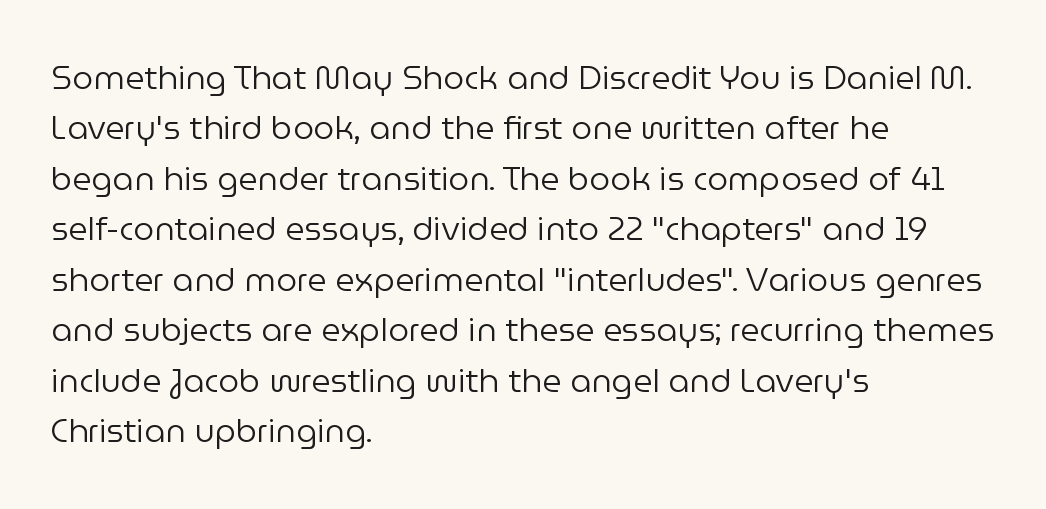
Each line starts at the same left margin while the right side varies. The type sits square on the baseline with zero lean. The face used here is rendered with its standard letterfit. The cut favours lightness, reaching ordinary text weight at its darkest. The specimen omits any rule beneath the text block's lines.
